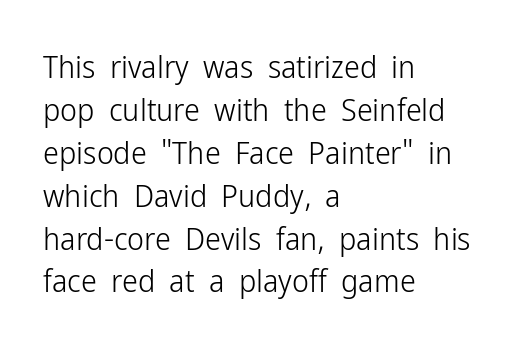
The image shows 32 px light, condensed sans-serif type, upright; set left-aligned, normal line spacing (1.34x), normal letter spacing, not underlined; low stroke contrast and a medium x-height.
